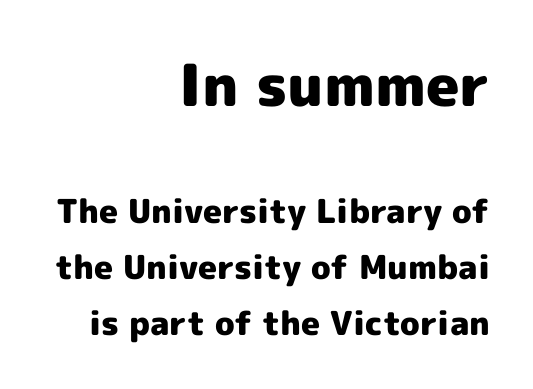
{"serif": "no", "italic": "no", "bold": "yes", "weight": "heavy", "width": "normal", "x_height": "medium", "monospaced": "no", "underline": "no", "align": "right", "line_spacing": "normal", "line_spacing_ratio": 1.69, "letter_spacing": "normal", "letter_spacing_em": 0.0, "larger_block": "first", "size_ratio": 1.76, "glyph_px": 58}
